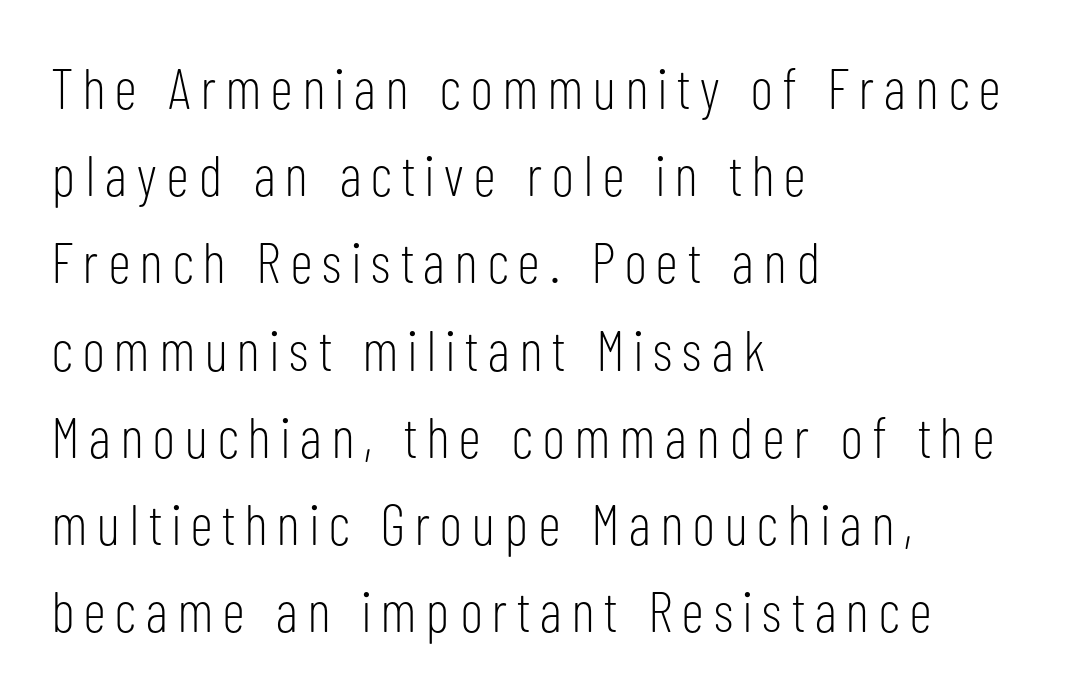
The image shows 57 px light, condensed sans-serif type, upright; set left-aligned, normal line spacing (1.53x), not underlined; low stroke contrast and a medium x-height.
